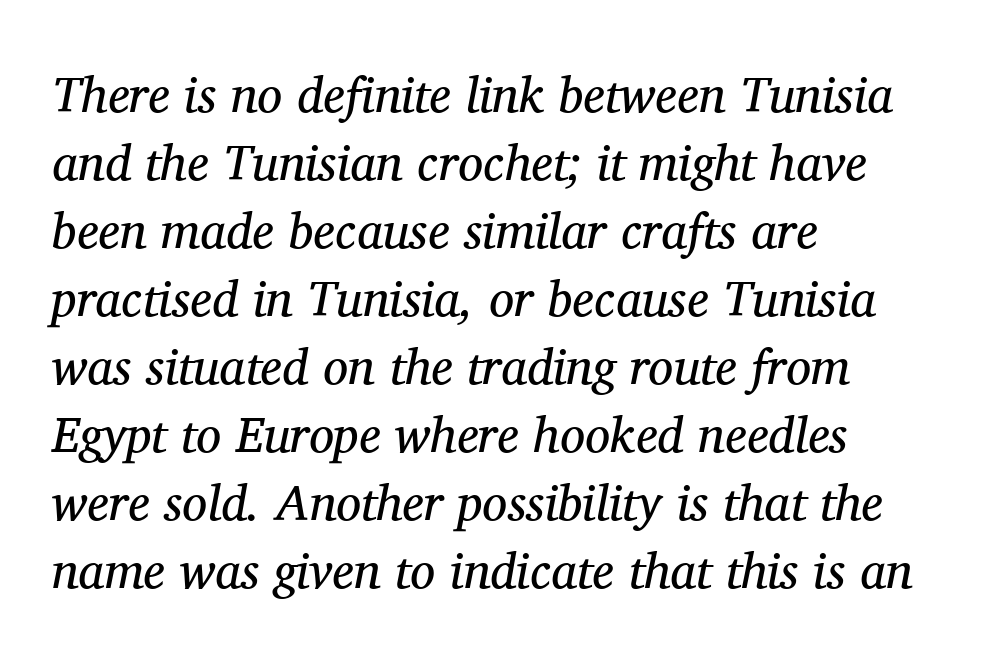
The image shows 50 px regular-weight serif type, italic (leaning right); set left-aligned, normal line spacing (1.36x), normal letter spacing, not underlined; medium stroke contrast and a medium x-height.
